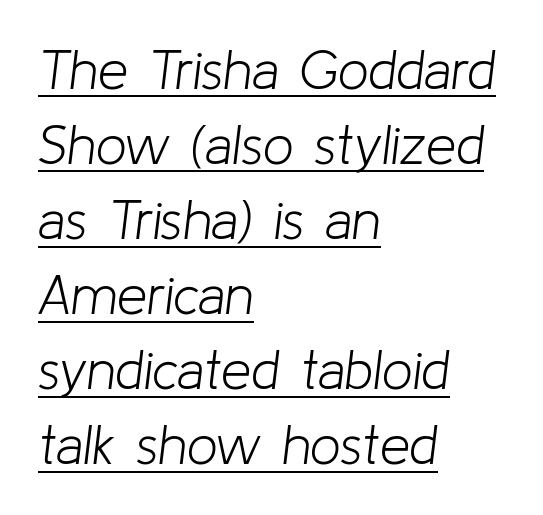
{"italic": "yes", "lean": "right", "slant_degrees": 8, "bold": "no", "weight": "light", "width": "normal", "stroke_contrast": "low", "x_height": "medium", "monospaced": "no", "underline": "yes", "align": "left", "line_spacing": "normal", "line_spacing_ratio": 1.39, "letter_spacing": "normal", "letter_spacing_em": 0.0, "glyph_px": 54}
